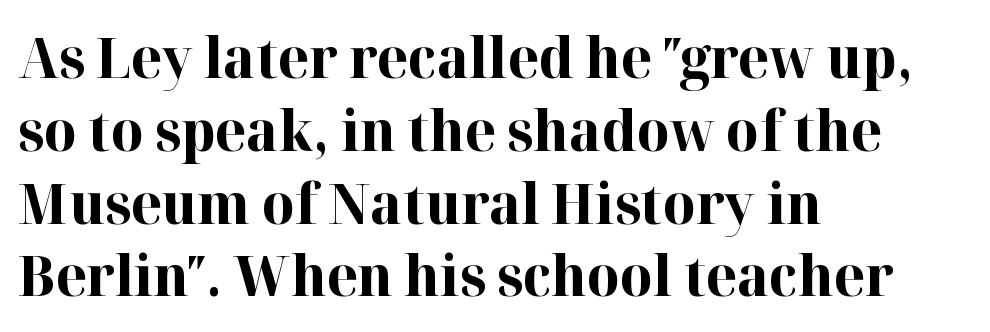
Q: Is the text bold? A: Yes.
Q: Is the text italic (slanted)? A: No, it is upright.
Q: Is the typeface a serif or a sans-serif typeface? A: Serif.
Q: Is the text underlined? A: No.
Q: How is the paragraph aligned? A: Left-aligned.
Q: Is the spacing between letters normal or unusually wide? A: Normal.
Q: Is the spacing between lines tight, normal or loose? A: Normal.
Q: Width (condensed, normal, or wide)? A: Normal.
Q: Stroke contrast? A: High.
Q: x-height? A: Medium.
Q: Monospaced? A: No.
